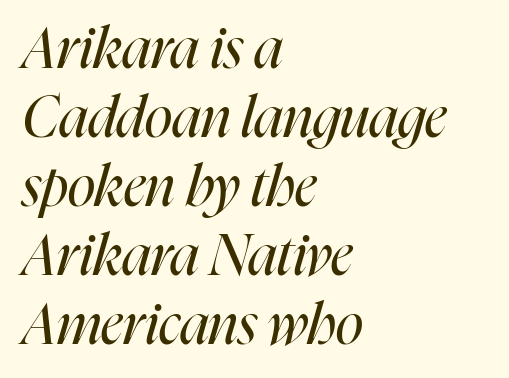
{"italic": "yes", "lean": "right", "slant_degrees": 16, "bold": "no", "weight": "regular", "width": "condensed", "stroke_contrast": "high", "x_height": "medium", "monospaced": "no", "underline": "no", "align": "left", "line_spacing_ratio": 1.21, "letter_spacing": "normal", "letter_spacing_em": 0.0, "glyph_px": 57}
